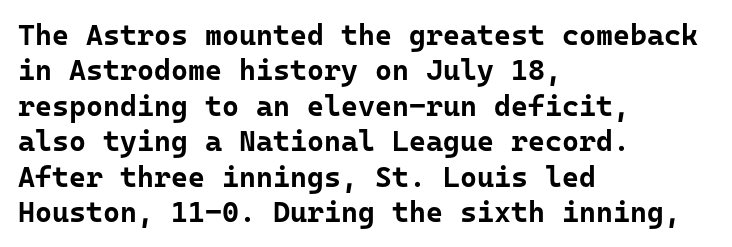
{"serif": "no", "italic": "no", "bold": "yes", "weight": "bold", "width": "normal", "stroke_contrast": "low", "x_height": "medium", "monospaced": "yes", "underline": "no", "align": "left", "line_spacing_ratio": 1.22, "letter_spacing": "normal", "letter_spacing_em": 0.0, "glyph_px": 29}
